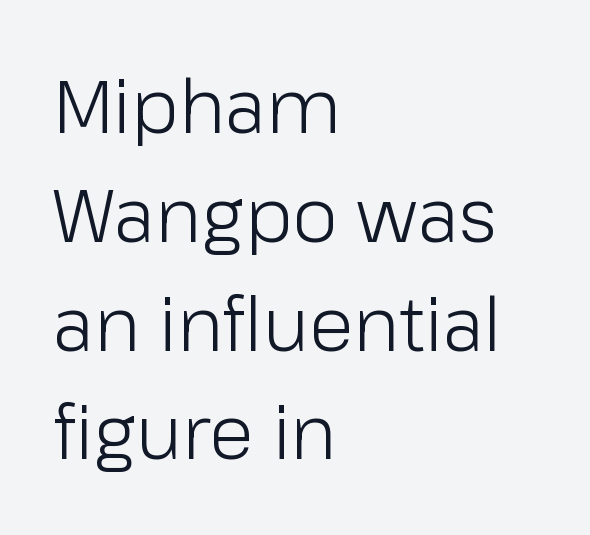
{"serif": "no", "italic": "no", "bold": "no", "weight": "light", "width": "normal", "stroke_contrast": "low", "x_height": "medium", "monospaced": "no", "underline": "no", "align": "left", "line_spacing": "normal", "line_spacing_ratio": 1.47, "letter_spacing": "normal", "letter_spacing_em": 0.0, "glyph_px": 74}
